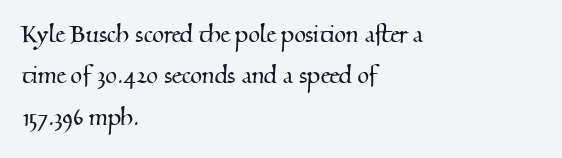
{"serif": "yes", "width": "normal", "stroke_contrast": "medium", "x_height": "small", "monospaced": "no", "underline": "no", "align": "left", "line_spacing": "normal", "line_spacing_ratio": 1.38, "letter_spacing": "normal", "letter_spacing_em": 0.0, "glyph_px": 30}
